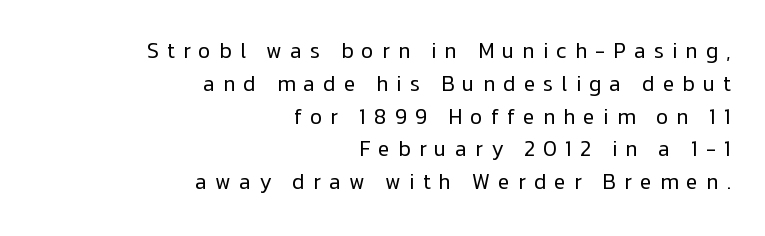
Q: Is the text bold? A: No.
Q: Is the text italic (slanted)? A: No, it is upright.
Q: Is the text underlined? A: No.
Q: How is the paragraph aligned? A: Right-aligned.
Q: Is the spacing between letters normal or unusually wide? A: Unusually wide.
Q: Is the spacing between lines tight, normal or loose? A: Normal.
